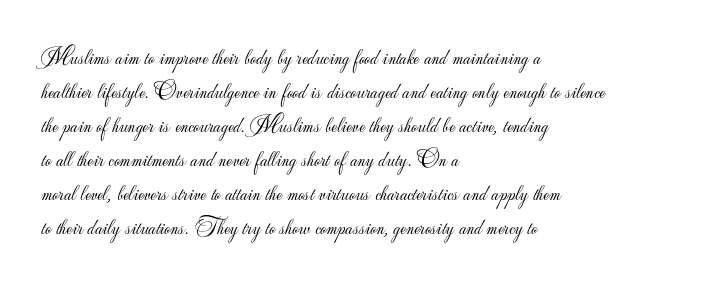
Stem width sits at or under what a default text font uses. Horizontally, the lines are justified to the leading edge only. This sample keeps an unexceptional amount of space between lines. The space beneath each line is pristine and unruled. There is no visible air inserted between adjacent glyphs.
